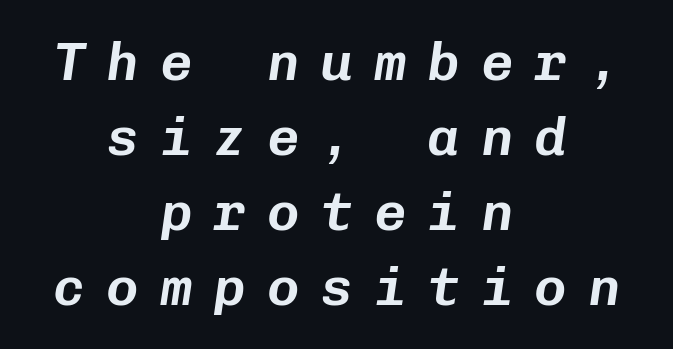
The image shows 54 px text type, italic (leaning right), monospaced; set centered, normal line spacing (1.39x), unusually wide letter spacing (+0.39 em), not underlined; low stroke contrast and a medium x-height.
